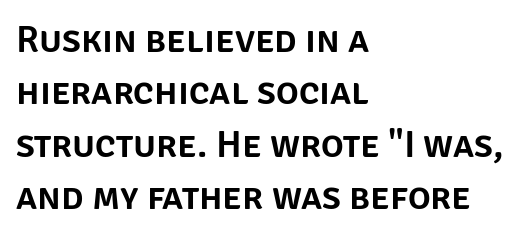
The image shows 38 px sans-serif type, upright; set left-aligned, normal line spacing (1.38x), normal letter spacing, not underlined; low stroke contrast and a large x-height.
